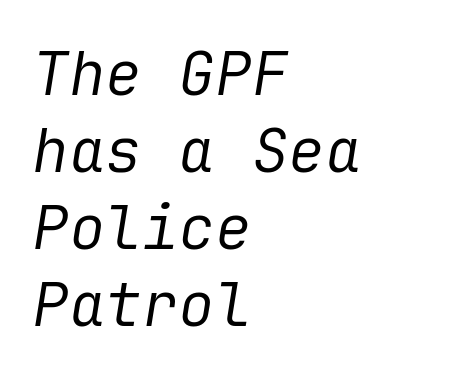
Look at the tracking — it's just the regular setting, nothing added. This reads as an unemphasized weight, regular at the heaviest. Every row of glyphs begins at an identical x-position on the left. Unmarked baselines from the first word to the last.
